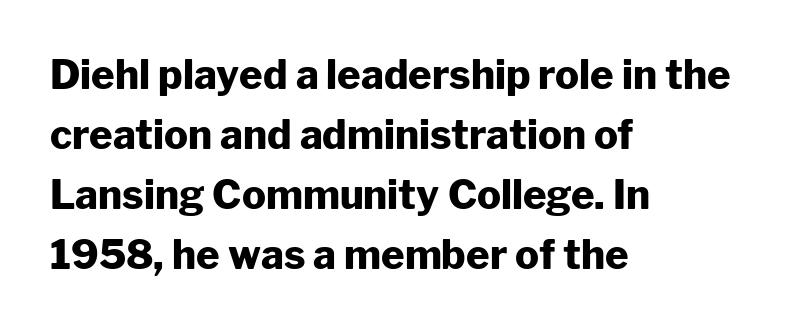
I'd call this a sans setting — the letters go barefoot. Clear beneath every line of the passage. Reading down the block, your eye returns to a fixed left position each line. Spacing verdict: proportional, widths tailored to each character. These lines were composed using upright roman letters.
